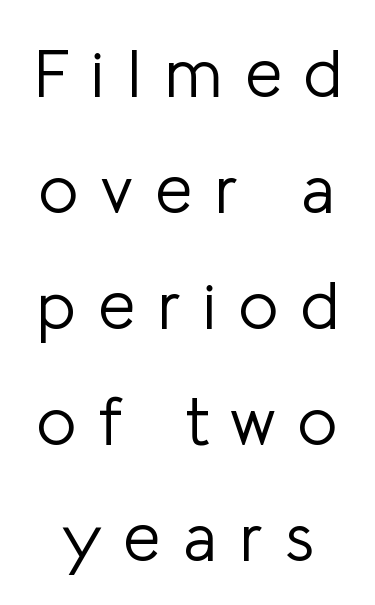
The image shows 67 px light sans-serif type, upright; set line spacing 1.73x, unusually wide letter spacing (+0.33 em), not underlined; low stroke contrast and a medium x-height.
